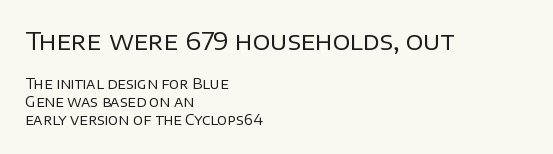
The image shows 24 px text type, upright; set left-aligned, normal line spacing (1.26x), normal letter spacing, not underlined; the first (top) block is 1.71x larger.
